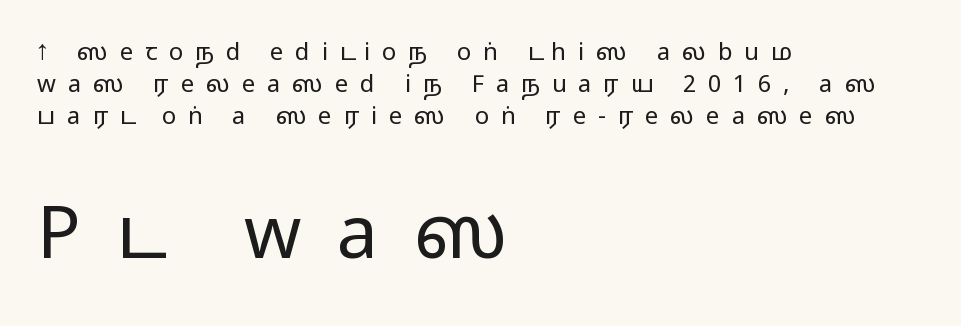
The image shows 73 px regular-weight, wide sans-serif type, upright; set left-aligned, normal line spacing (1.33x), unusually wide letter spacing (+0.49 em), not underlined; the second (bottom) block is 3.04x larger; low stroke contrast and a medium x-height.
